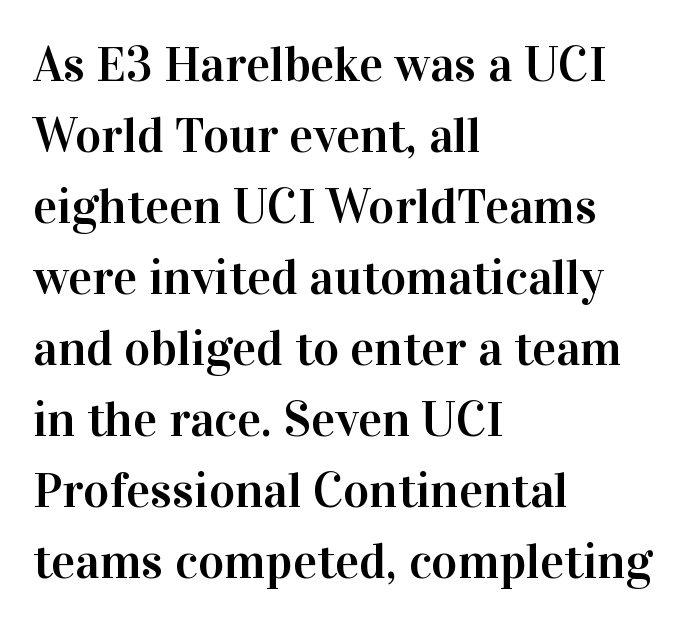
The image shows 50 px serif type, upright; set left-aligned, normal line spacing (1.42x), normal letter spacing, not underlined; high stroke contrast and a medium x-height.
